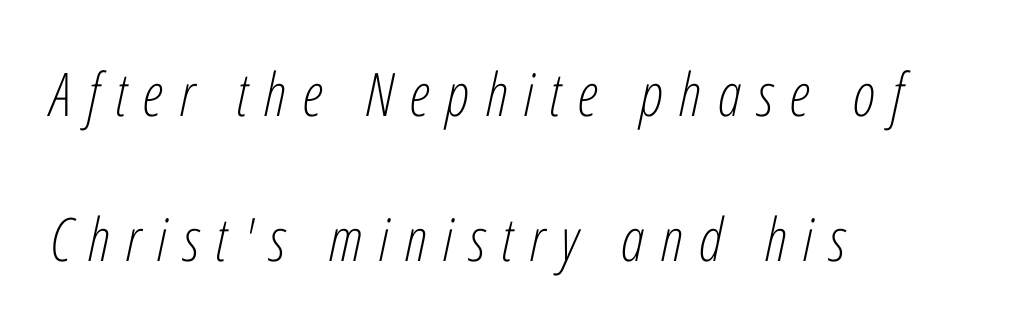
The image shows 60 px light, condensed type, italic (leaning right); set left-aligned, loose line spacing (2.41x), unusually wide letter spacing (+0.27 em), not underlined; low stroke contrast and a medium x-height.
